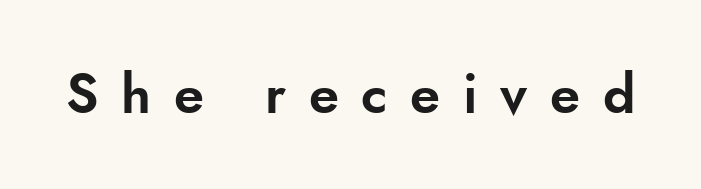
Q: Is the text italic (slanted)? A: No, it is upright.
Q: Is the typeface a serif or a sans-serif typeface? A: Sans-serif.
Q: Is the text underlined? A: No.
Q: Is the spacing between letters normal or unusually wide? A: Unusually wide.
Q: Width (condensed, normal, or wide)? A: Normal.
Q: Stroke contrast? A: Low.
Q: x-height? A: Small.
Q: Monospaced? A: No.
